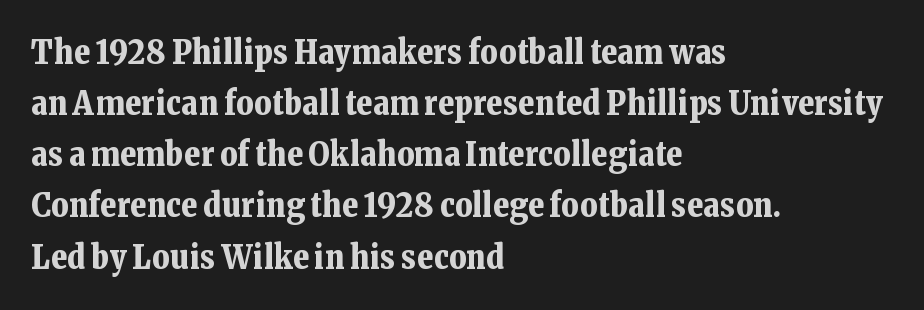
Q: Is the text bold? A: Yes.
Q: Is the text italic (slanted)? A: No, it is upright.
Q: Is the typeface a serif or a sans-serif typeface? A: Serif.
Q: Is the text underlined? A: No.
Q: How is the paragraph aligned? A: Left-aligned.
Q: Is the spacing between letters normal or unusually wide? A: Normal.
Q: Is the spacing between lines tight, normal or loose? A: Normal.
Q: Width (condensed, normal, or wide)? A: Normal.
Q: Stroke contrast? A: Low.
Q: x-height? A: Medium.
Q: Monospaced? A: No.
